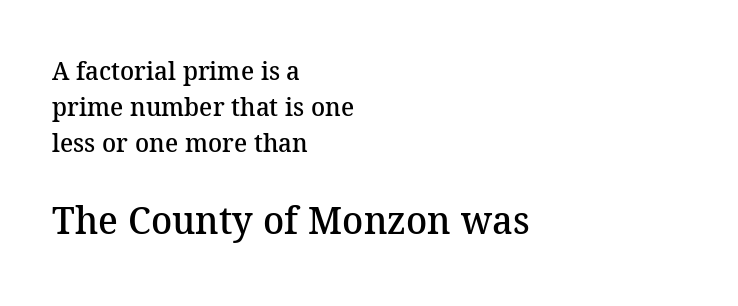
Q: Is the text bold? A: Semi-bold.
Q: Is the typeface a serif or a sans-serif typeface? A: Serif.
Q: Is the text underlined? A: No.
Q: How is the paragraph aligned? A: Left-aligned.
Q: Is the spacing between letters normal or unusually wide? A: Normal.
Q: Is the spacing between lines tight, normal or loose? A: Normal.
Q: Which block of text is set in a larger size, the first (top) or the second (bottom)? A: The second (bottom) one.
Q: Width (condensed, normal, or wide)? A: Normal.
Q: Stroke contrast? A: Medium.
Q: x-height? A: Medium.
Q: Monospaced? A: No.
